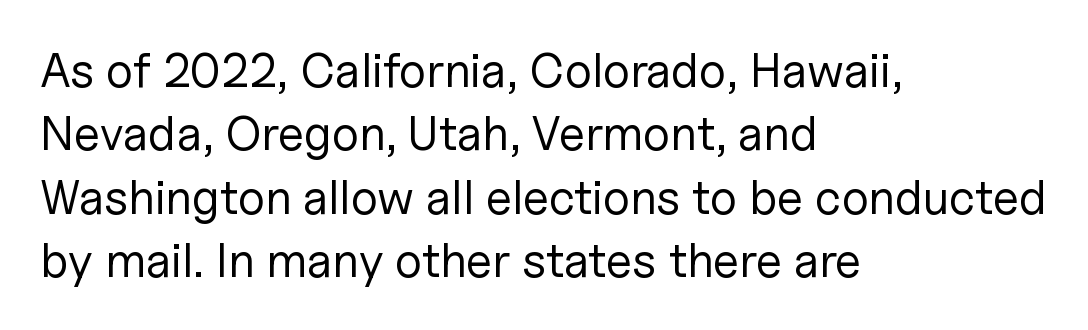
The image shows 48 px regular-weight sans-serif type, upright; set left-aligned, normal line spacing (1.32x), normal letter spacing, not underlined; low stroke contrast and a medium x-height.
